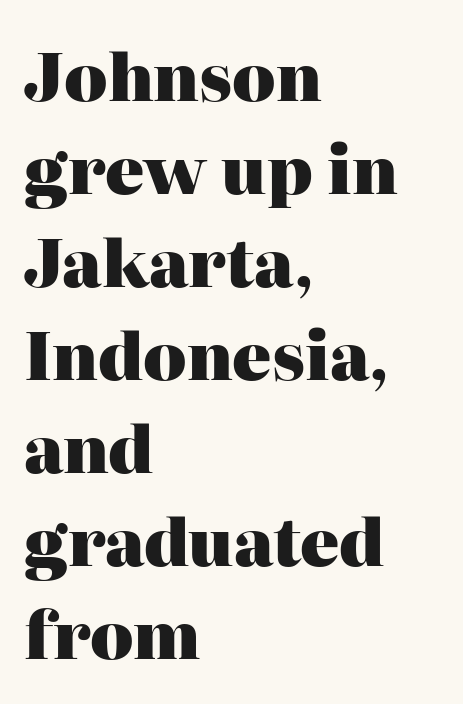
The typesetter chose a ragged-right arrangement here. Compared with an ordinary text face, these strokes are far heavier — a full bold. Do the characters align in a grid? No, the font is proportional. Upright lettering throughout. Look at the bottom of the vertical strokes: they flare into serifs here.
